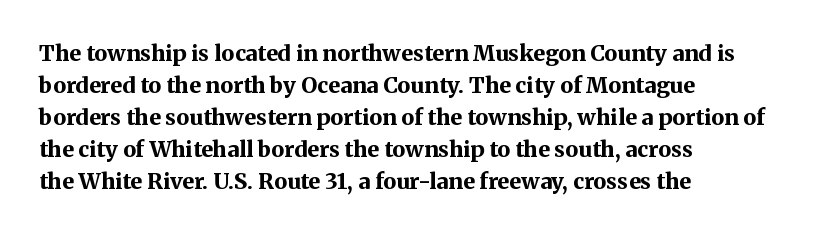
Q: Is the text bold? A: Yes.
Q: Is the text italic (slanted)? A: No, it is upright.
Q: Is the text underlined? A: No.
Q: How is the paragraph aligned? A: Left-aligned.
Q: Is the spacing between letters normal or unusually wide? A: Normal.
Q: Is the spacing between lines tight, normal or loose? A: Normal.
